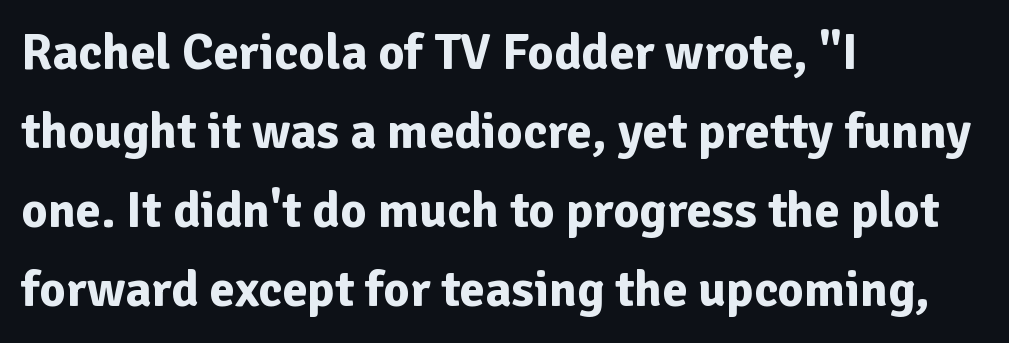
{"serif": "no", "italic": "no", "bold": "yes", "weight": "bold", "width": "normal", "stroke_contrast": "low", "x_height": "medium", "monospaced": "no", "underline": "no", "align": "left", "line_spacing": "normal", "line_spacing_ratio": 1.55, "letter_spacing": "normal", "letter_spacing_em": 0.0, "glyph_px": 51}
